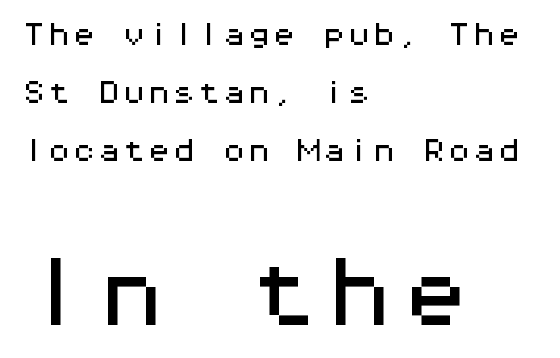
The image shows 76 px wide sans-serif type, upright, monospaced; set left-aligned, loose line spacing (2.32x), normal letter spacing, not underlined; the second (bottom) block is 3.04x larger; medium stroke contrast and a medium x-height.
